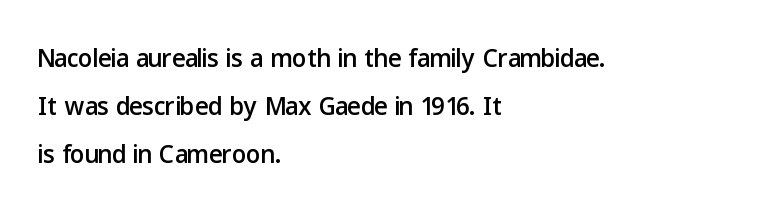
The image shows 36 px sans-serif type, upright; set left-aligned, normal line spacing (1.34x), normal letter spacing, not underlined; low stroke contrast and a medium x-height.
